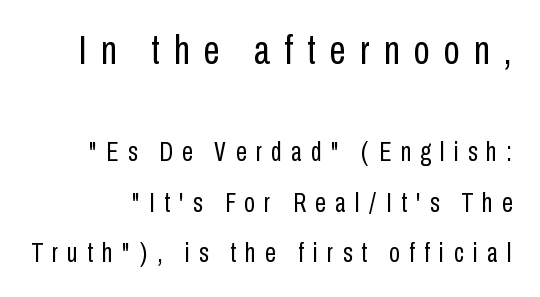
{"serif": "no", "italic": "no", "bold": "no", "weight": "regular", "width": "condensed", "stroke_contrast": "low", "x_height": "medium", "monospaced": "no", "underline": "no", "line_spacing_ratio": 1.87, "letter_spacing": "wide", "letter_spacing_em": 0.35, "larger_block": "first", "size_ratio": 1.52, "glyph_px": 41}
